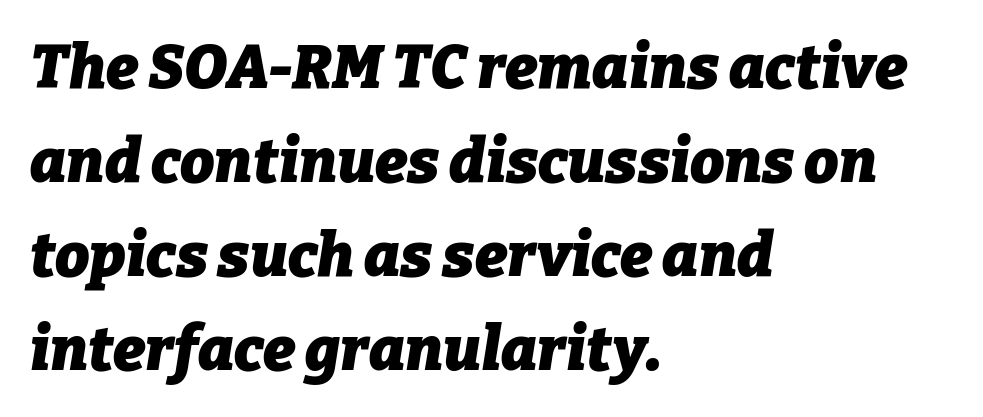
Q: Is the text bold? A: Yes.
Q: Is the text italic (slanted)? A: Yes, it leans right by about 9 degrees.
Q: Is the text underlined? A: No.
Q: How is the paragraph aligned? A: Left-aligned.
Q: Is the spacing between letters normal or unusually wide? A: Normal.
Q: Is the spacing between lines tight, normal or loose? A: Normal.
Q: Width (condensed, normal, or wide)? A: Normal.
Q: Stroke contrast? A: Low.
Q: x-height? A: Medium.
Q: Monospaced? A: No.
